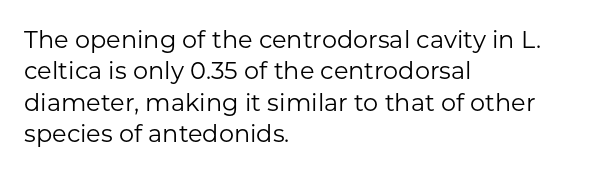
The image shows 24 px text type, upright; set left-aligned, normal line spacing (1.31x), normal letter spacing, not underlined.
